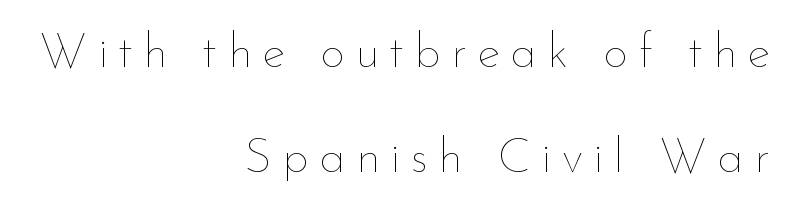
The image shows 49 px thin type, upright; set right-aligned, loose line spacing (2.14x), unusually wide letter spacing (+0.21 em), not underlined; low stroke contrast and a small x-height.
